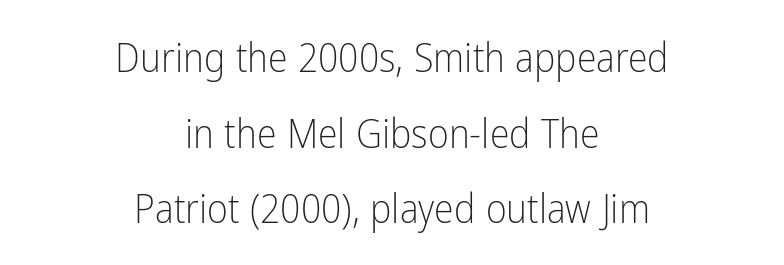
You could not count columns in this text — the font is proportionally spaced. Stem width sits at or under what a default text font uses. Is the block centered? Yes — each line is placed symmetrically about the middle. The face used here is a sans, in the tradition of grotesques and geometrics. Italic: no, the glyphs are upright roman. Tracking here is standard; glyphs follow each other at the usual distance.
